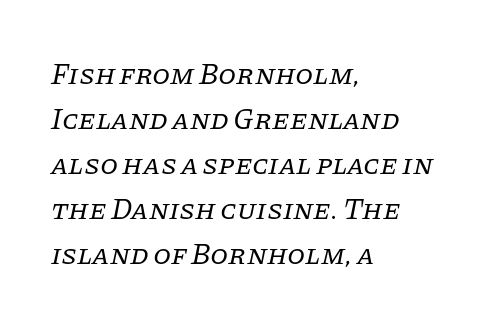
The image shows 29 px regular-weight serif type, italic (leaning right); set left-aligned, normal line spacing (1.55x), normal letter spacing, not underlined; low stroke contrast and a large x-height.
